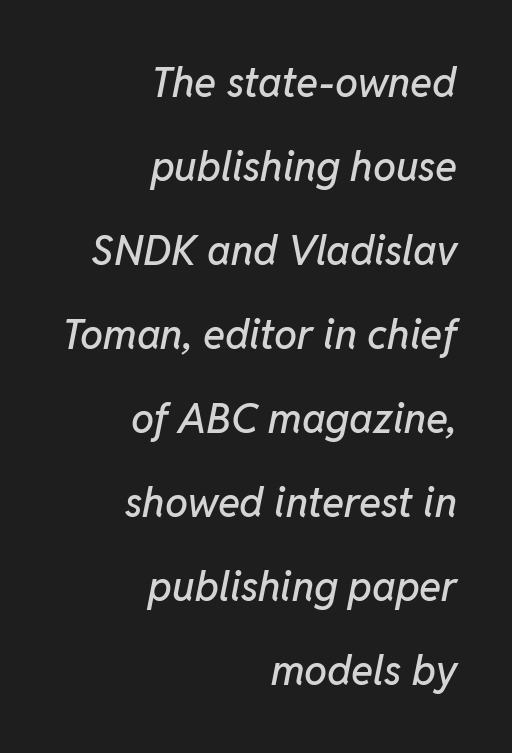
{"italic": "yes", "lean": "right", "slant_degrees": 11, "width": "normal", "stroke_contrast": "low", "x_height": "medium", "monospaced": "no", "underline": "no", "align": "right", "line_spacing": "loose", "line_spacing_ratio": 2.05, "letter_spacing": "normal", "letter_spacing_em": 0.0, "glyph_px": 41}
